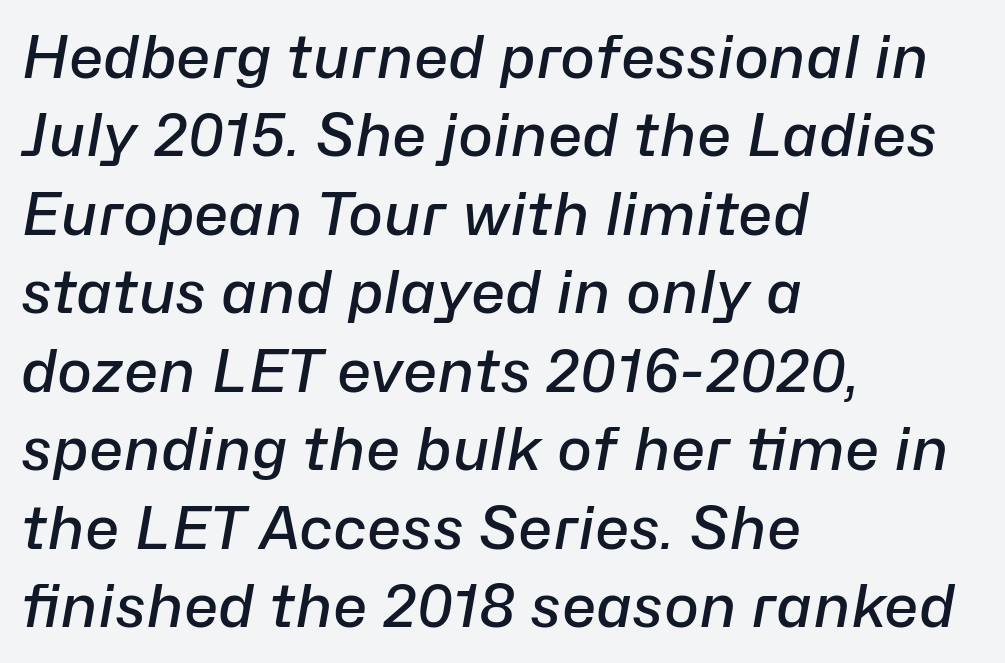
The glyphs look as if they've been sheared to an angle. The letters are semibold — heavier than regular but short of a full bold. Underlining? Definitely not there. Left-aligned paragraph, ragged on the right. Proportional: the letters do not fall into vertical columns.
